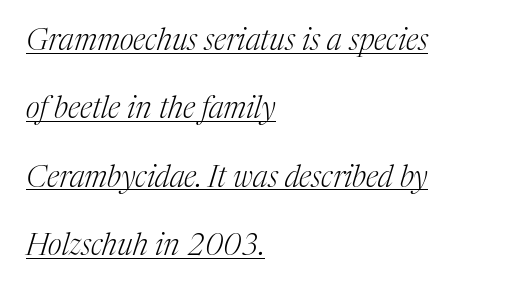
{"serif": "yes", "italic": "yes", "lean": "right", "slant_degrees": 17, "bold": "no", "weight": "light", "width": "normal", "stroke_contrast": "medium", "x_height": "medium", "monospaced": "no", "underline": "yes", "align": "left", "line_spacing": "loose", "line_spacing_ratio": 2.28, "letter_spacing": "normal", "letter_spacing_em": 0.0, "glyph_px": 30}
